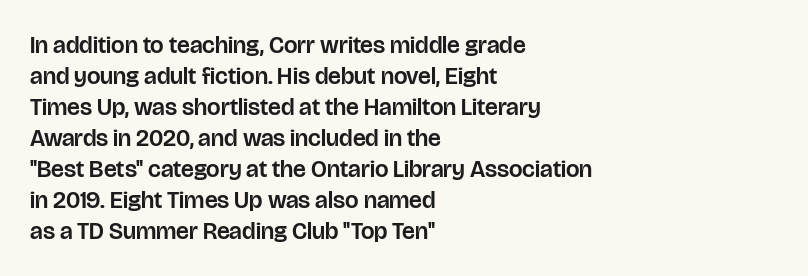
The image shows 24 px text type, upright; set left-aligned, normal line spacing (1.29x), normal letter spacing, not underlined.
